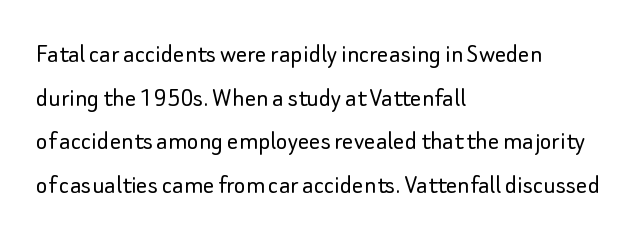
The image shows 28 px light sans-serif type, upright; set left-aligned, normal line spacing (1.56x), normal letter spacing, not underlined; low stroke contrast and a small x-height.
